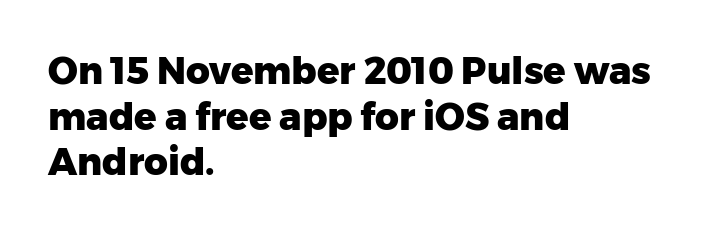
The image shows 37 px heavy sans-serif type, upright; set left-aligned, line spacing 1.23x, normal letter spacing, not underlined; low stroke contrast and a medium x-height.
